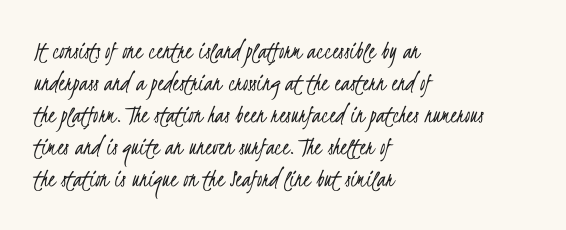
Q: Is the text bold? A: No.
Q: Is the text underlined? A: No.
Q: How is the paragraph aligned? A: Left-aligned.
Q: Is the spacing between letters normal or unusually wide? A: Normal.
